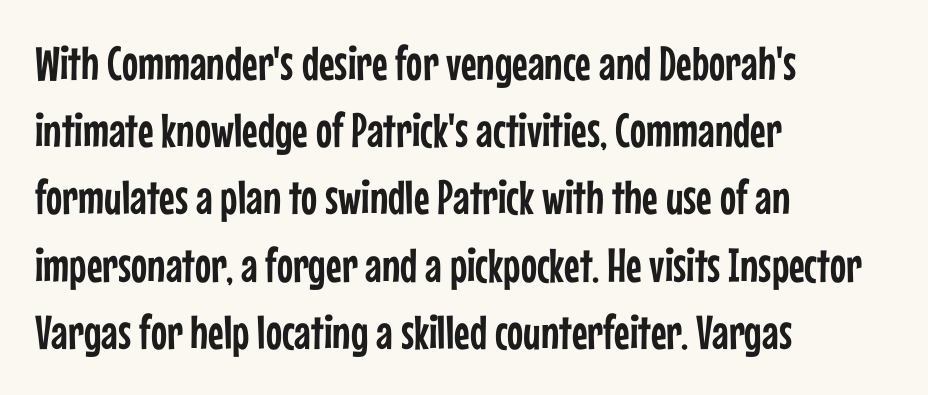
The image shows 48 px condensed sans-serif type, upright; set left-aligned, normal line spacing (1.4x), normal letter spacing, not underlined; low stroke contrast and a medium x-height.
